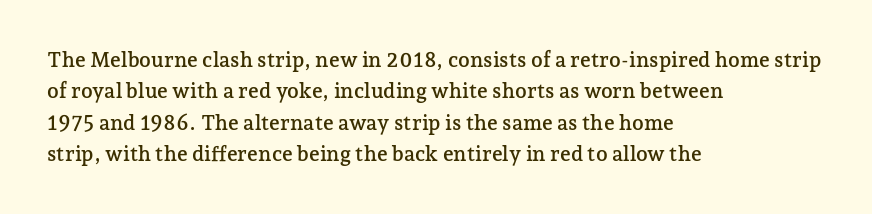
The image shows 21 px text type, upright; set left-aligned, normal line spacing (1.5x), normal letter spacing, not underlined.
